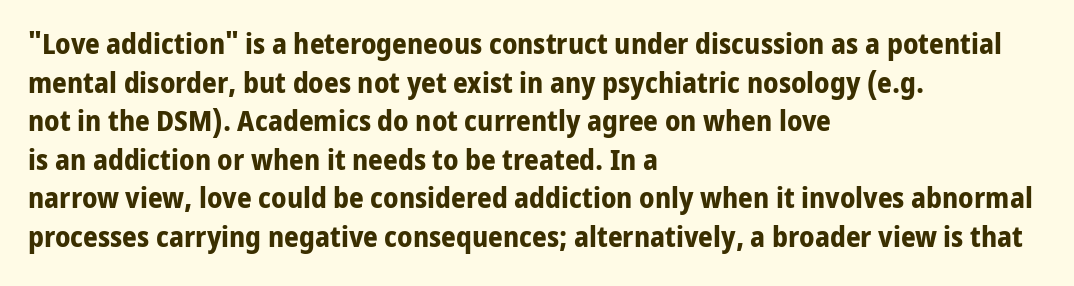
The image shows 29 px bold sans-serif type, upright; set left-aligned, normal line spacing (1.33x), normal letter spacing, not underlined; low stroke contrast and a medium x-height.
